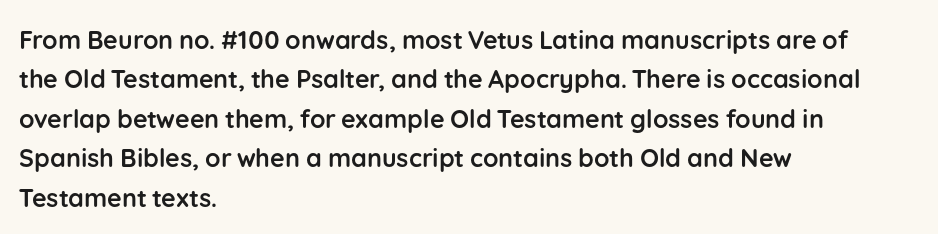
Evenly set lines give the paragraph a standard silhouette. Glance below the letters and you will spot only blank space. Typeset ragged right — the left edge is the straight one. This sample uses plain, unmodified letter spacing. Style check: upright. I'd describe the lettering as bold — thick and assertive.
